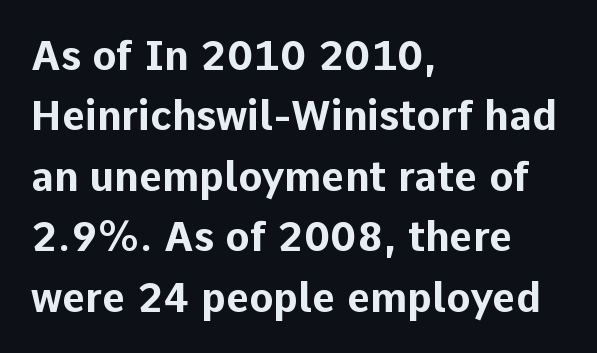
{"serif": "no", "italic": "no", "bold": "yes", "weight": "bold", "width": "normal", "stroke_contrast": "low", "x_height": "medium", "monospaced": "no", "underline": "no", "align": "left", "line_spacing": "normal", "line_spacing_ratio": 1.51, "letter_spacing": "normal", "letter_spacing_em": 0.0, "glyph_px": 40}
